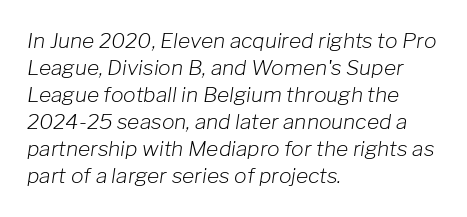
Reading down the column, the eye jumps a familiar distance to each next line. Stems and bowls with no extra thickness — not bold. Tall strokes in this sample are angled rather than plumb. Where is the straight margin? On the left. The gap between lines stays unmarked.
